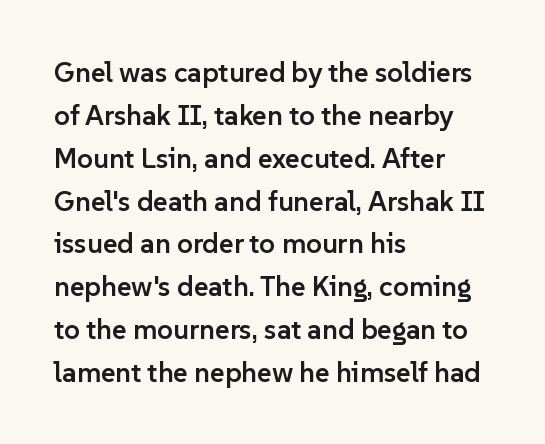
Q: Is the text bold? A: Semi-bold.
Q: Is the text italic (slanted)? A: No, it is upright.
Q: Is the typeface a serif or a sans-serif typeface? A: Sans-serif.
Q: Is the text underlined? A: No.
Q: How is the paragraph aligned? A: Left-aligned.
Q: Is the spacing between letters normal or unusually wide? A: Normal.
Q: Is the spacing between lines tight, normal or loose? A: Normal.
Q: Width (condensed, normal, or wide)? A: Normal.
Q: Stroke contrast? A: Low.
Q: x-height? A: Medium.
Q: Monospaced? A: No.
